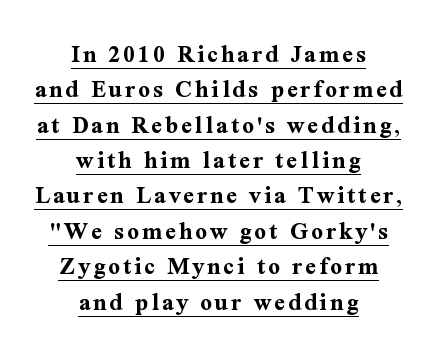
The image shows 26 px bold type, upright; set centered, normal line spacing (1.36x), underlined.
